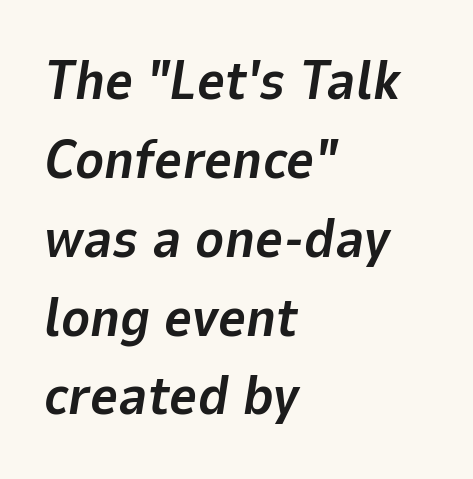
{"italic": "yes", "lean": "right", "slant_degrees": 9, "bold": "yes", "weight": "bold", "width": "normal", "stroke_contrast": "low", "x_height": "medium", "monospaced": "no", "underline": "no", "align": "left", "line_spacing": "normal", "line_spacing_ratio": 1.46, "letter_spacing": "normal", "letter_spacing_em": 0.0, "glyph_px": 54}
